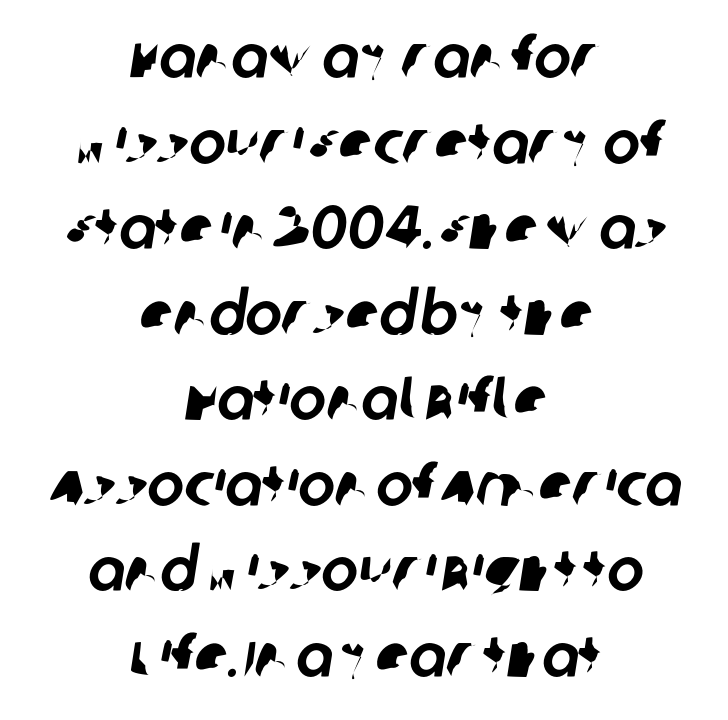
Q: Is the typeface a serif or a sans-serif typeface? A: Sans-serif.
Q: Is the text underlined? A: No.
Q: How is the paragraph aligned? A: Centered.
Q: Is the spacing between letters normal or unusually wide? A: Normal.
Q: Is the spacing between lines tight, normal or loose? A: Normal.
Q: Width (condensed, normal, or wide)? A: Normal.
Q: Stroke contrast? A: Low.
Q: x-height? A: Large.
Q: Monospaced? A: No.
